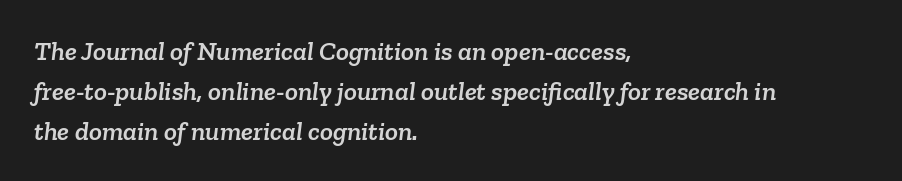
Nobody drew a line under any word here. Horizontal alignment here is leftward, the default for most running prose. The rendering uses a moderate line-height, typical for paragraphs. Tracking here is standard; glyphs follow each other at the usual distance.
